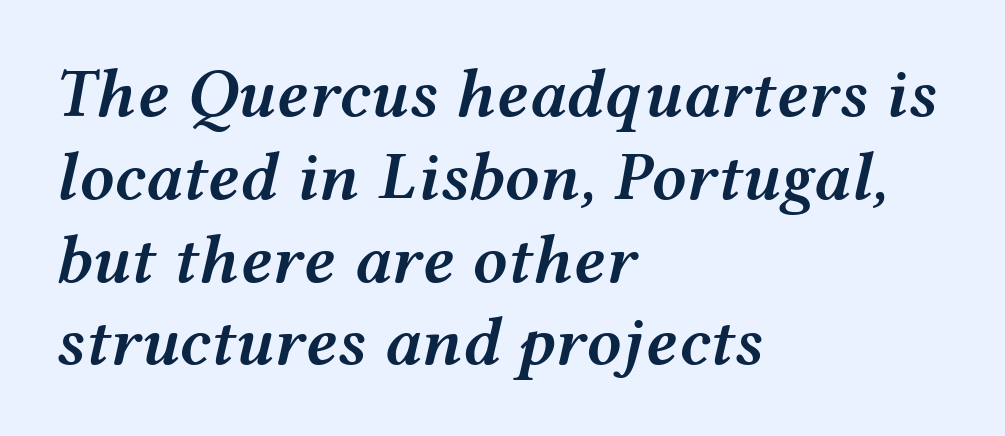
{"italic": "yes", "lean": "right", "slant_degrees": 12, "bold": "semi", "weight": "semibold", "width": "wide", "stroke_contrast": "medium", "x_height": "medium", "monospaced": "no", "underline": "no", "align": "left", "line_spacing_ratio": 1.2, "letter_spacing": "normal", "letter_spacing_em": 0.0, "glyph_px": 69}
